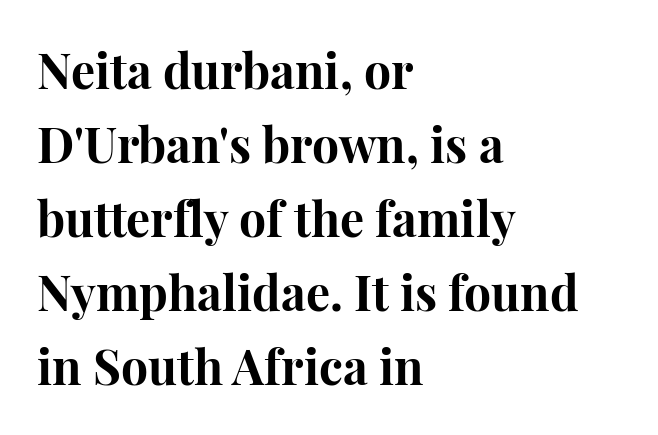
Strong, thick strokes mark this as bold type. A typesetter would call this zero additional tracking. Look at the bottom of the vertical strokes: they flare into serifs here. This block has exactly the height ordinary leading produces. The face used here is proportionally spaced, like ordinary book or web type.
